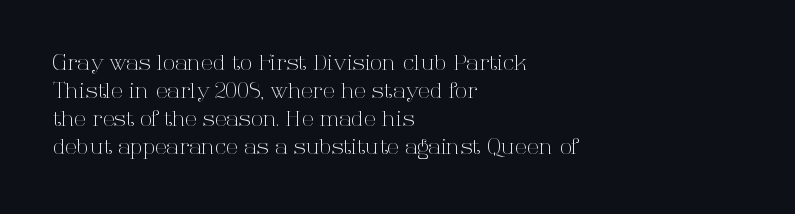
Normally led — the rows are evenly, conventionally spaced. Underlining? Definitely not there. The axis of the letterforms is exactly vertical. The passage is arranged the way most books set body copy — flush left. Default kerning and tracking; the words read as compact shapes.
